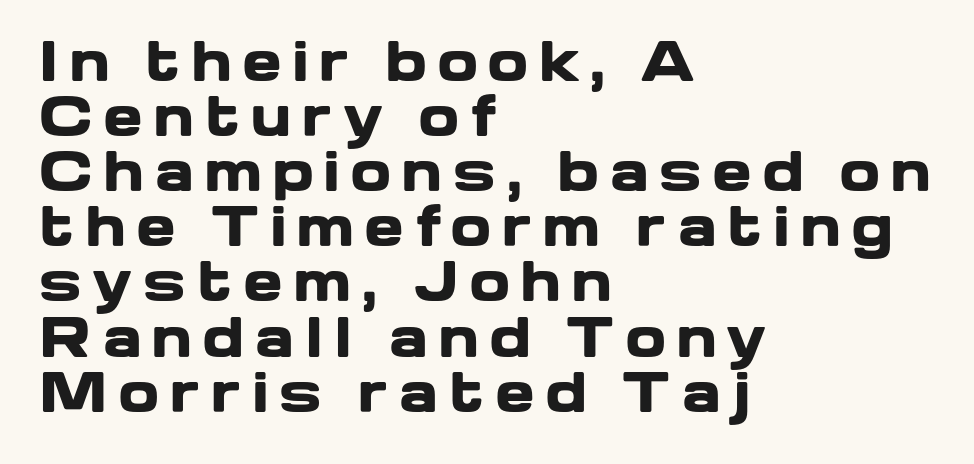
Strong, thick strokes mark this as bold type. Tall strokes in this sample are plumb rather than angled. Unmarked baselines from the first word to the last. No feet cap the strokes, marking this as sans-serif type. Cramped leading.
